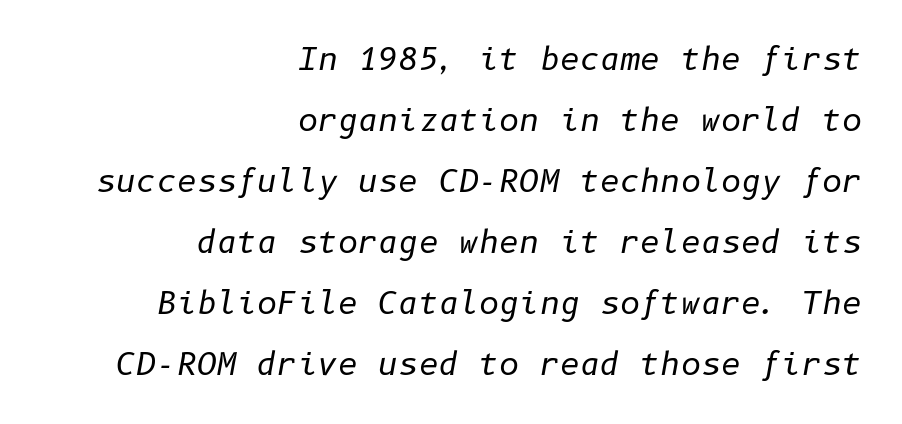
{"italic": "yes", "lean": "right", "slant_degrees": 10, "bold": "no", "weight": "regular", "width": "normal", "stroke_contrast": "low", "x_height": "medium", "underline": "no", "align": "right", "line_spacing": "loose", "line_spacing_ratio": 1.97, "letter_spacing": "normal", "letter_spacing_em": 0.0, "glyph_px": 31}
